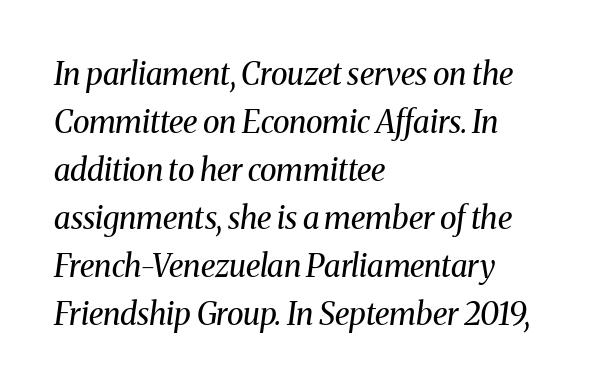
You could not count columns in this text — the font is proportionally spaced. Does the copy run flush right? No — it runs flush left. This rendering leaves character spacing at its baseline value. The vertical gap from one line to the next is medium. The rendering applies a slant to the glyphs.
